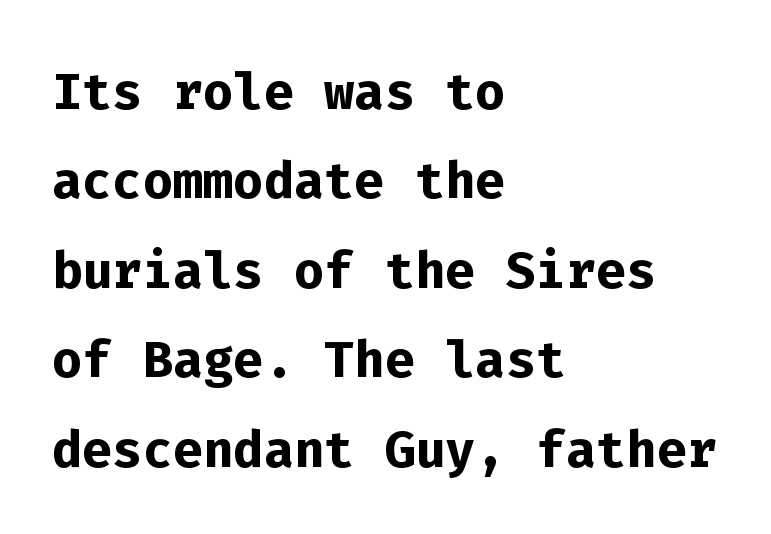
Students, this is bold: see how much ink each stroke carries. The letterforms sit shoulder to shoulder at normal distance. These lines stack with their left ends in a neat column. The font's upright variant was chosen for this text. Whoever set this chose a conventional vertical rhythm.
